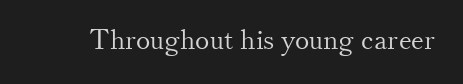
{"italic": "no", "bold": "no", "underline": "no", "letter_spacing": "normal", "letter_spacing_em": 0.0, "glyph_px": 27}
